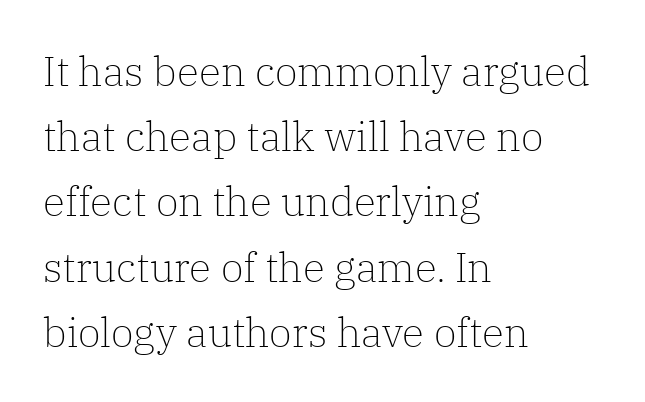
The image shows 41 px light serif type, upright; set left-aligned, normal line spacing (1.59x), normal letter spacing, not underlined; low stroke contrast and a medium x-height.
